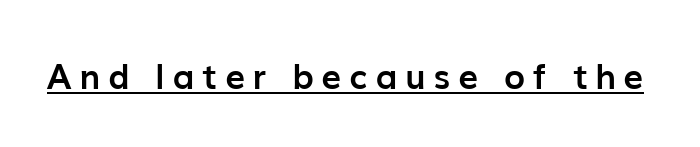
Vertical strokes here are truly vertical. Honestly, the letter spacing is so wide it's the main thing you notice. Does the type have serifs? No, each stem ends abruptly. Looks like someone drew a line under every word here.
